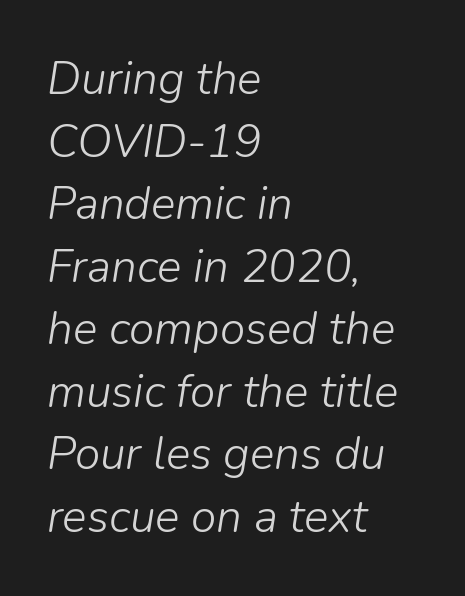
The image shows 46 px light type, italic (leaning right); set left-aligned, normal line spacing (1.36x), normal letter spacing, not underlined; low stroke contrast and a medium x-height.
